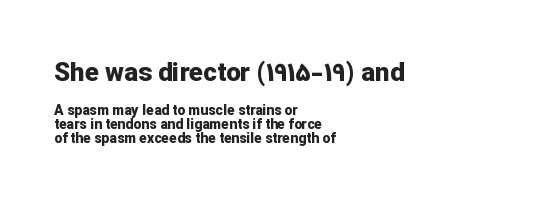
{"italic": "no", "bold": "yes", "underline": "no", "align": "left", "line_spacing": "tight", "line_spacing_ratio": 0.98, "letter_spacing": "normal", "letter_spacing_em": 0.0, "larger_block": "first", "size_ratio": 1.86, "glyph_px": 26}
